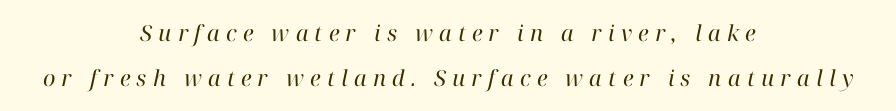
Q: Is the text bold? A: No.
Q: Is the text italic (slanted)? A: Yes, it leans right by about 12 degrees.
Q: Is the text underlined? A: No.
Q: How is the paragraph aligned? A: Centered.
Q: Is the spacing between letters normal or unusually wide? A: Unusually wide.
Q: Is the spacing between lines tight, normal or loose? A: Loose.
